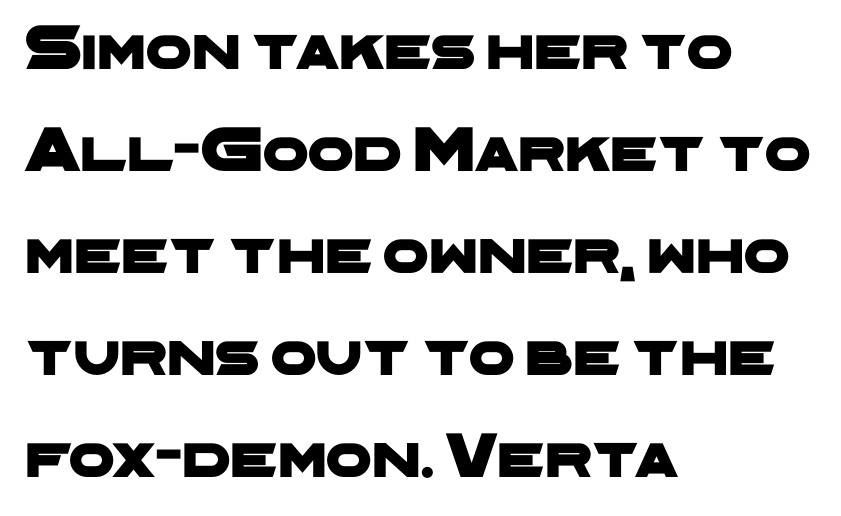
The image shows 65 px wide sans-serif type; set left-aligned, normal line spacing (1.57x), normal letter spacing, not underlined; low stroke contrast and a medium x-height.
